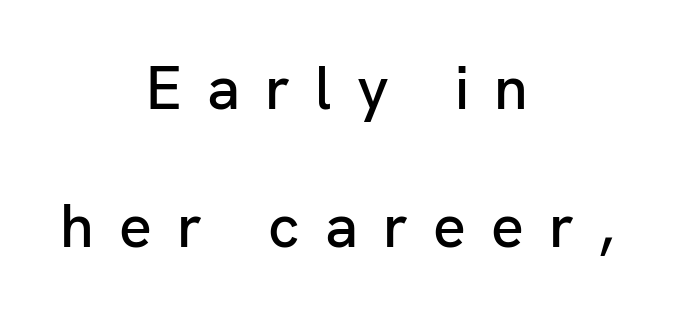
Q: Is the text italic (slanted)? A: No, it is upright.
Q: Is the typeface a serif or a sans-serif typeface? A: Sans-serif.
Q: Is the text underlined? A: No.
Q: How is the paragraph aligned? A: Centered.
Q: Is the spacing between letters normal or unusually wide? A: Unusually wide.
Q: Is the spacing between lines tight, normal or loose? A: Loose.
Q: Width (condensed, normal, or wide)? A: Normal.
Q: Stroke contrast? A: Low.
Q: x-height? A: Medium.
Q: Monospaced? A: No.
